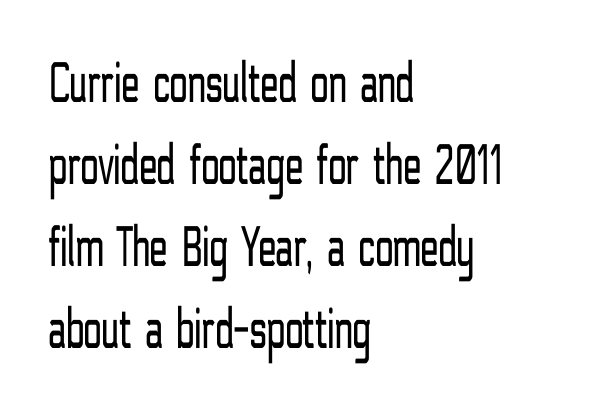
Think standard paragraph weight, or any step lighter than that. The passage shown is not underscored anywhere. The tracking reads as untouched default to a designer's eye. In terms of letterform style, serifs are entirely absent.
